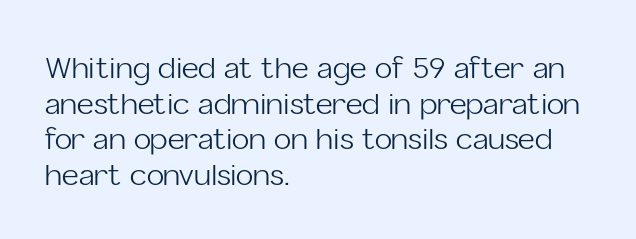
Q: Is the text bold? A: No.
Q: Is the text italic (slanted)? A: No, it is upright.
Q: Is the typeface a serif or a sans-serif typeface? A: Sans-serif.
Q: Is the text underlined? A: No.
Q: How is the paragraph aligned? A: Left-aligned.
Q: Is the spacing between letters normal or unusually wide? A: Normal.
Q: Width (condensed, normal, or wide)? A: Normal.
Q: Stroke contrast? A: Low.
Q: x-height? A: Medium.
Q: Monospaced? A: No.
